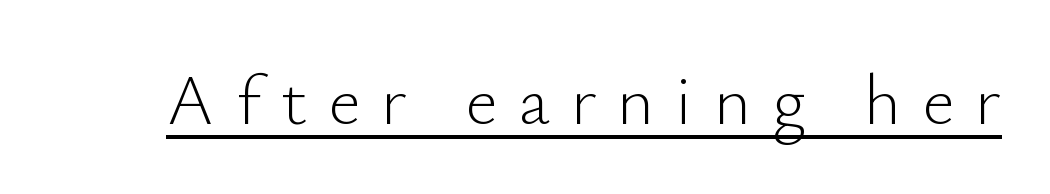
The image shows 71 px light sans-serif type, upright; set unusually wide letter spacing (+0.29 em), underlined; low stroke contrast and a small x-height.
